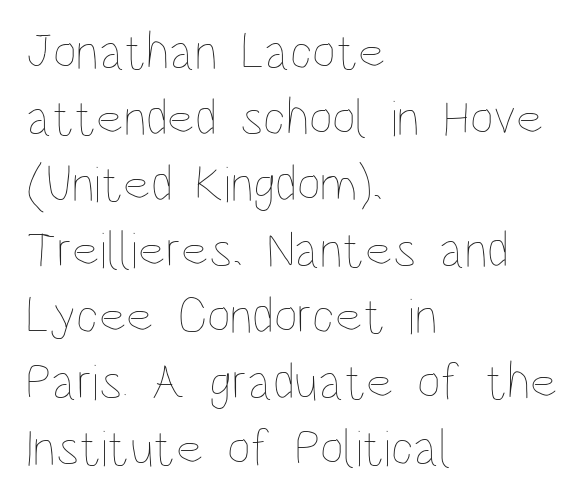
{"italic": "no", "bold": "no", "weight": "thin", "width": "condensed", "stroke_contrast": "low", "x_height": "large", "monospaced": "no", "underline": "no", "align": "left", "line_spacing": "normal", "line_spacing_ratio": 1.27, "letter_spacing": "normal", "letter_spacing_em": 0.0, "glyph_px": 52}
